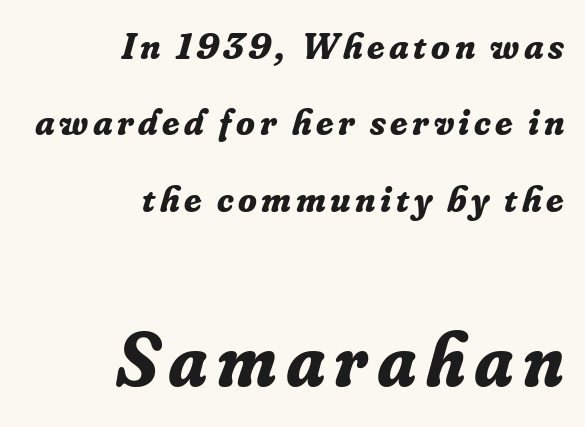
Heft: maximum for text — a bold. Which margin do the lines hug? The right one — the left edge is uneven. Each letter keeps its own natural width here, so spacing adapts to shape. Block two is the big one; block one sits smaller above it. Is there much room between lines? Yes — plenty of vertical air separates them.
